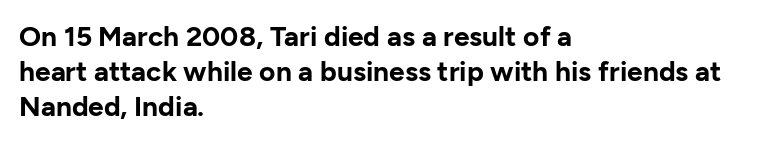
{"serif": "no", "italic": "no", "bold": "yes", "weight": "bold", "width": "normal", "stroke_contrast": "low", "x_height": "medium", "monospaced": "no", "underline": "no", "align": "left", "line_spacing": "normal", "line_spacing_ratio": 1.25, "letter_spacing": "normal", "letter_spacing_em": 0.0, "glyph_px": 28}
